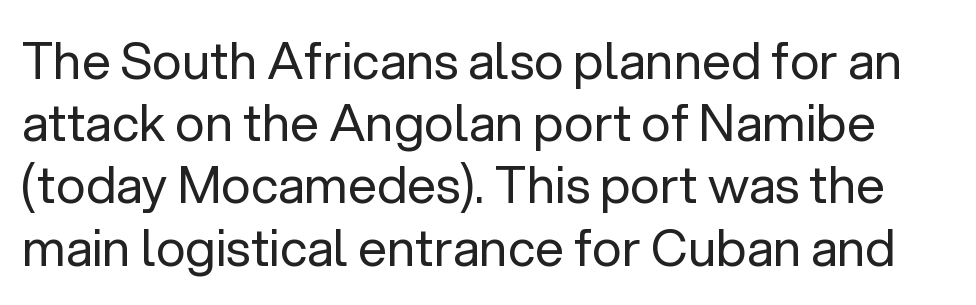
Q: Is the text bold? A: No.
Q: Is the text italic (slanted)? A: No, it is upright.
Q: Is the typeface a serif or a sans-serif typeface? A: Sans-serif.
Q: Is the text underlined? A: No.
Q: Is the spacing between letters normal or unusually wide? A: Normal.
Q: Width (condensed, normal, or wide)? A: Normal.
Q: Stroke contrast? A: Low.
Q: x-height? A: Medium.
Q: Monospaced? A: No.
